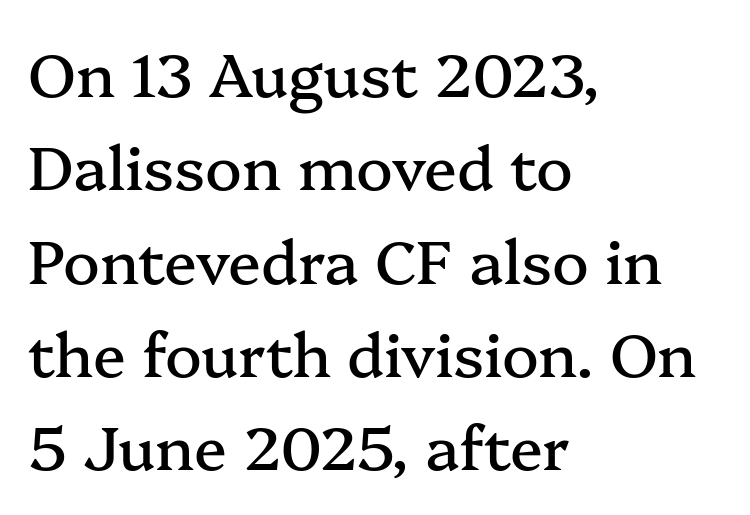
Q: Is the text italic (slanted)? A: No, it is upright.
Q: Is the typeface a serif or a sans-serif typeface? A: Serif.
Q: Is the text underlined? A: No.
Q: How is the paragraph aligned? A: Left-aligned.
Q: Is the spacing between letters normal or unusually wide? A: Normal.
Q: Is the spacing between lines tight, normal or loose? A: Normal.
Q: Width (condensed, normal, or wide)? A: Normal.
Q: Stroke contrast? A: Medium.
Q: x-height? A: Medium.
Q: Monospaced? A: No.
